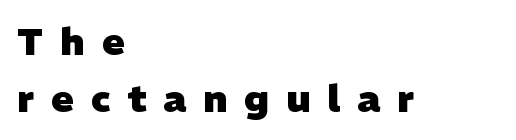
The image shows 38 px heavy sans-serif type; set left-aligned, normal line spacing (1.5x), unusually wide letter spacing (+0.45 em), not underlined; low stroke contrast and a medium x-height.
